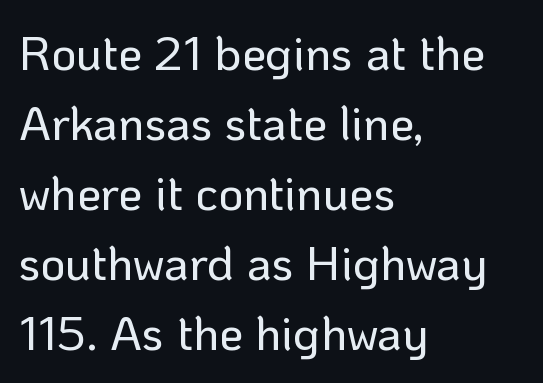
The space beneath each line is pristine and unruled. You could not count columns in this text — the font is proportionally spaced. The tracking reads as untouched default to a designer's eye. In terms of leading, this rendering sits right in the middle. These lines are composed in type without serifs.
